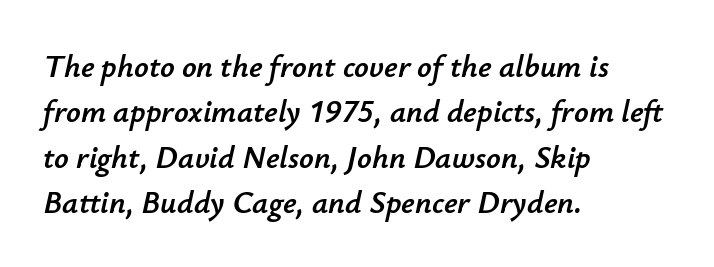
One glance says typical: line gaps are just what's usual. The ragged edge is on the right, which tells us the setting is flush left. Is the letter spacing exaggerated? No — it looks like the ordinary default. An italicized treatment has been applied to the whole sample. The space directly below the letters is spotless.
